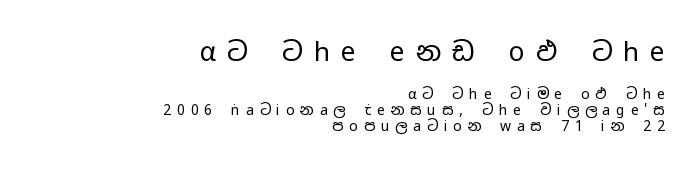
What's the leading like? Squeezed, with rows nearly overlapping. Line ends are locked; line starts wander. Unmarked baselines from the first word to the last. The lettering holds an erect, upright posture throughout.
